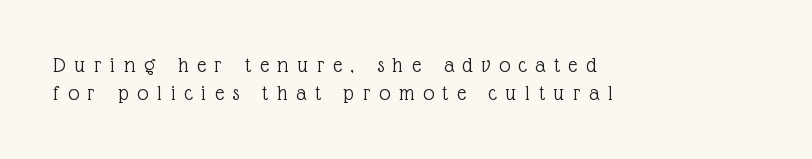
The image shows 22 px text type, upright; set left-aligned, normal line spacing (1.28x), unusually wide letter spacing (+0.4 em), not underlined.
